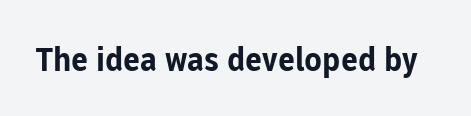
{"serif": "no", "italic": "no", "bold": "yes", "weight": "bold", "width": "normal", "stroke_contrast": "low", "x_height": "medium", "monospaced": "no", "underline": "no", "letter_spacing": "normal", "letter_spacing_em": 0.0, "glyph_px": 33}
